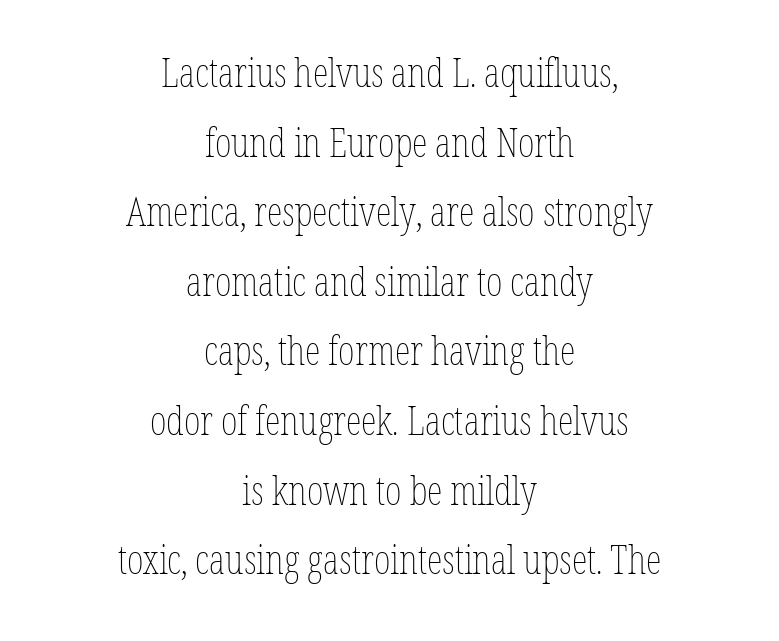
Looks like regular typesetting: each glyph gets only the width it needs. Check the space under the baseline: it is left empty. Caption: multi-line text, centered on the measure. The letterforms sit at book weight or below.
